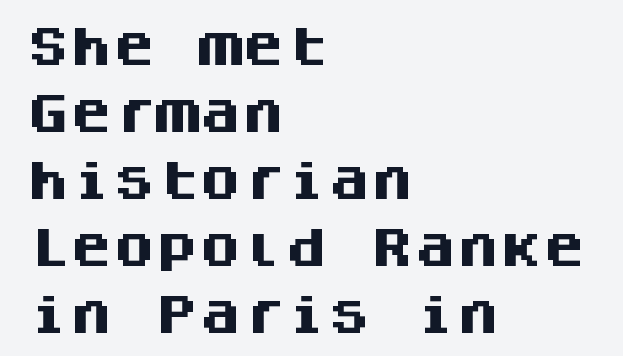
Horizontal alignment here is leftward, the default for most running prose. This sample has the even, mechanical cadence of fixed-width lettering. Underline: absent. Quick note: not italic, upright.
